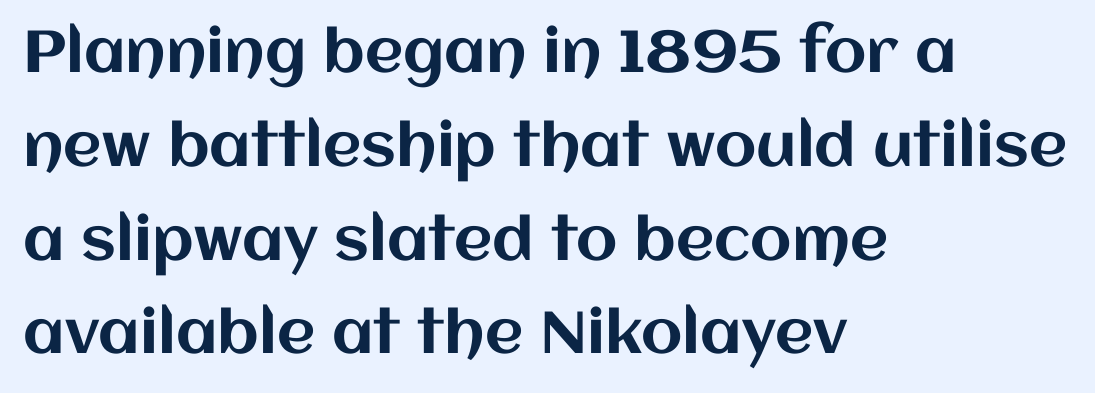
Q: Is the text italic (slanted)? A: No, it is upright.
Q: Is the text underlined? A: No.
Q: How is the paragraph aligned? A: Left-aligned.
Q: Is the spacing between letters normal or unusually wide? A: Normal.
Q: Is the spacing between lines tight, normal or loose? A: Normal.
Q: Width (condensed, normal, or wide)? A: Normal.
Q: Stroke contrast? A: Medium.
Q: x-height? A: Large.
Q: Monospaced? A: No.
